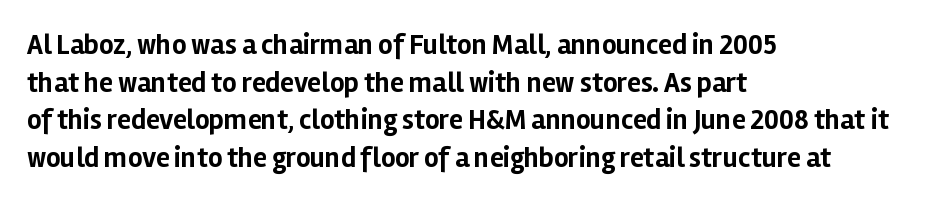
The foot of each line stays bare and open. The text was rendered using a sans face with plain stroke endings. The letters advance in unequal steps, a hallmark of proportional type. Casual observation: everything's shoved over to the left. Regarding leading, the lines here are spaced in the standard way. Nope, not italic — everything's standing straight.
